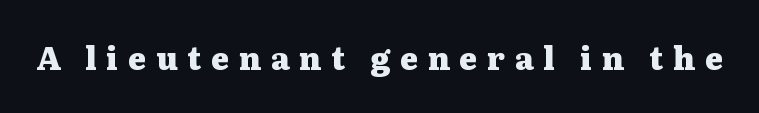
{"serif": "yes", "italic": "no", "bold": "yes", "weight": "heavy", "width": "wide", "stroke_contrast": "medium", "x_height": "medium", "monospaced": "no", "underline": "no", "letter_spacing": "wide", "letter_spacing_em": 0.31, "glyph_px": 31}
